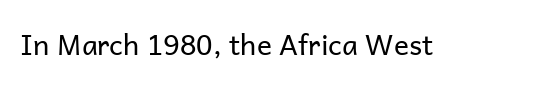
{"serif": "no", "italic": "no", "bold": "no", "weight": "regular", "width": "normal", "stroke_contrast": "low", "x_height": "medium", "monospaced": "no", "underline": "no", "letter_spacing": "normal", "letter_spacing_em": 0.0, "glyph_px": 28}
